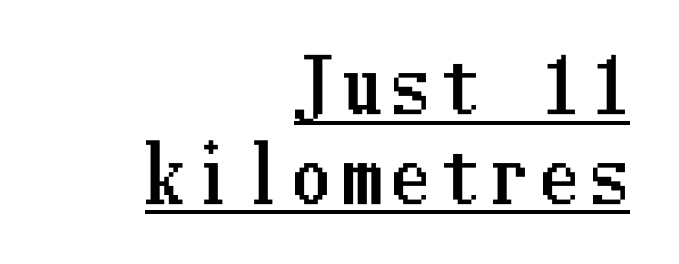
Q: Is the text italic (slanted)? A: No, it is upright.
Q: Is the text underlined? A: Yes.
Q: How is the paragraph aligned? A: Right-aligned.
Q: Width (condensed, normal, or wide)? A: Condensed.
Q: Stroke contrast? A: Low.
Q: x-height? A: Medium.
